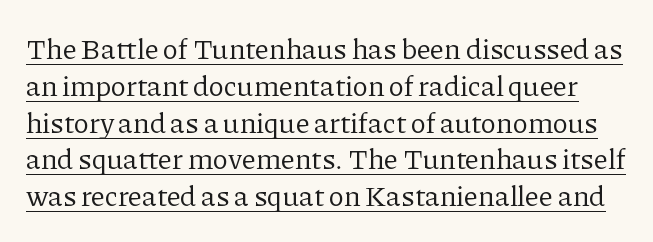
The image shows 29 px regular-weight serif type, upright; set normal line spacing (1.27x), normal letter spacing, underlined; low stroke contrast and a medium x-height.
